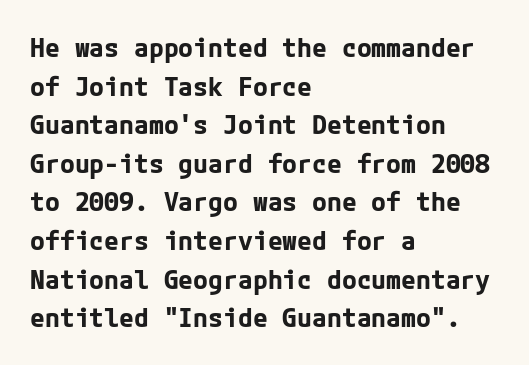
The glyphs are unaccompanied by any horizontal stroke below them. Alignment: flush left. Its strokes are broad and dark, the hallmark of bold type. Designer's note — italics off, roman on.
